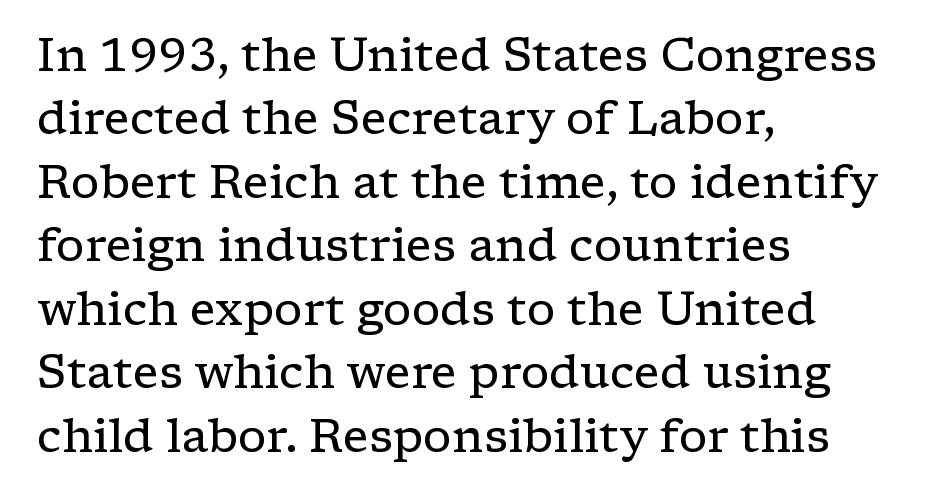
Q: Is the text bold? A: No.
Q: Is the text italic (slanted)? A: No, it is upright.
Q: Is the typeface a serif or a sans-serif typeface? A: Serif.
Q: Is the text underlined? A: No.
Q: How is the paragraph aligned? A: Left-aligned.
Q: Is the spacing between letters normal or unusually wide? A: Normal.
Q: Is the spacing between lines tight, normal or loose? A: Normal.
Q: Width (condensed, normal, or wide)? A: Wide.
Q: Stroke contrast? A: Low.
Q: x-height? A: Medium.
Q: Monospaced? A: No.
